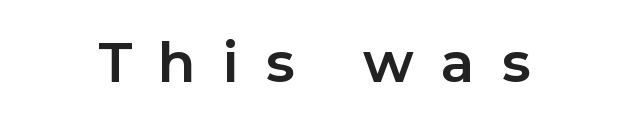
There is plenty of visible air inserted between adjacent glyphs. Students, this is bold: see how much ink each stroke carries. The letters stand straight up with perfectly vertical stems. Type style note: lacks serifs. A typesetter would call this proportional, since set widths differ per character.
